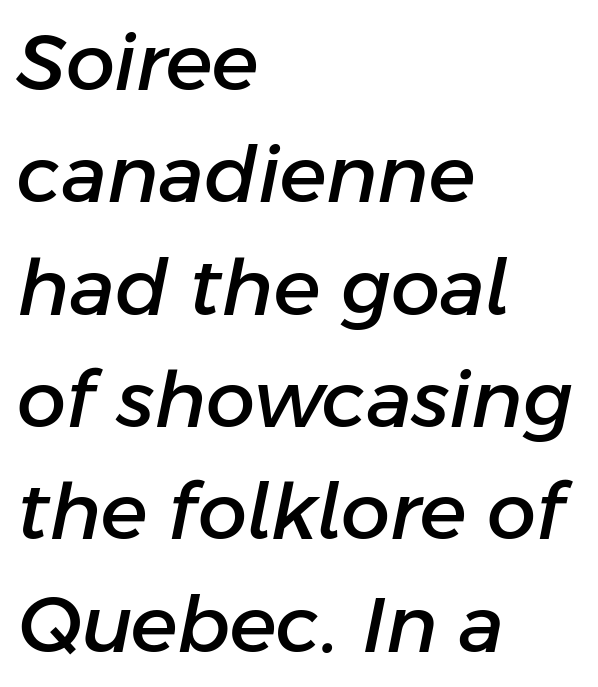
{"italic": "yes", "lean": "right", "slant_degrees": 11, "width": "normal", "stroke_contrast": "low", "x_height": "medium", "monospaced": "no", "underline": "no", "align": "left", "line_spacing": "normal", "line_spacing_ratio": 1.44, "letter_spacing": "normal", "letter_spacing_em": 0.0, "glyph_px": 78}
